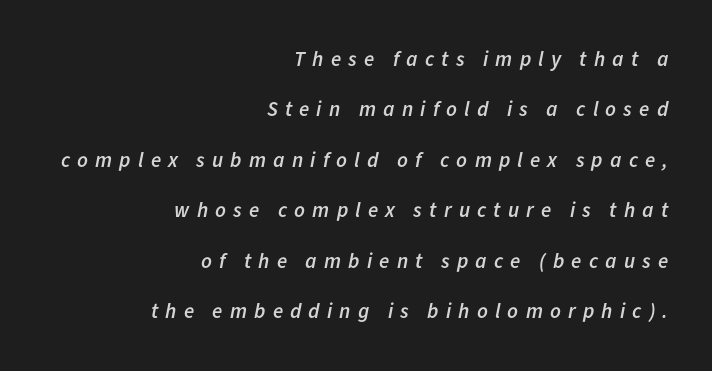
Q: Is the text bold? A: Semi-bold.
Q: Is the text italic (slanted)? A: Yes, it leans right by about 11 degrees.
Q: Is the text underlined? A: No.
Q: How is the paragraph aligned? A: Right-aligned.
Q: Is the spacing between letters normal or unusually wide? A: Unusually wide.
Q: Is the spacing between lines tight, normal or loose? A: Loose.
